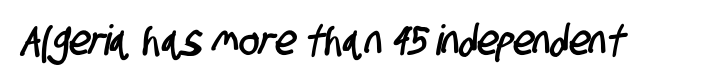
The image shows 42 px condensed sans-serif type; set normal letter spacing, not underlined; low stroke contrast and a large x-height.
